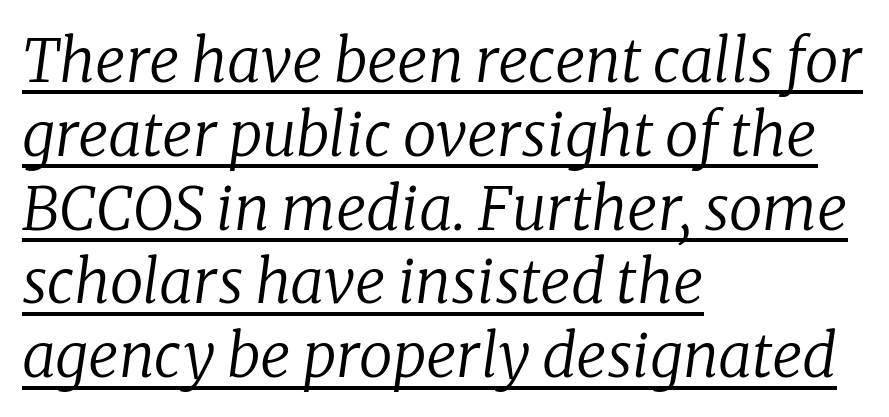
Q: Is the text bold? A: No.
Q: Is the text italic (slanted)? A: Yes, it leans right by about 8 degrees.
Q: Is the typeface a serif or a sans-serif typeface? A: Serif.
Q: Is the text underlined? A: Yes.
Q: How is the paragraph aligned? A: Left-aligned.
Q: Is the spacing between letters normal or unusually wide? A: Normal.
Q: Width (condensed, normal, or wide)? A: Normal.
Q: Stroke contrast? A: Low.
Q: x-height? A: Medium.
Q: Monospaced? A: No.
